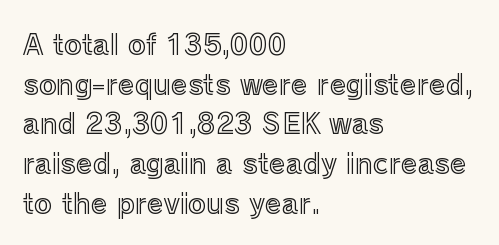
{"italic": "no", "underline": "no", "align": "left", "line_spacing": "normal", "line_spacing_ratio": 1.47, "letter_spacing": "normal", "letter_spacing_em": 0.0, "glyph_px": 27}
